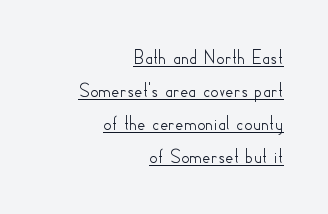
{"italic": "no", "underline": "yes", "align": "right", "line_spacing": "normal", "line_spacing_ratio": 1.65, "letter_spacing": "normal", "letter_spacing_em": 0.0, "glyph_px": 20}
